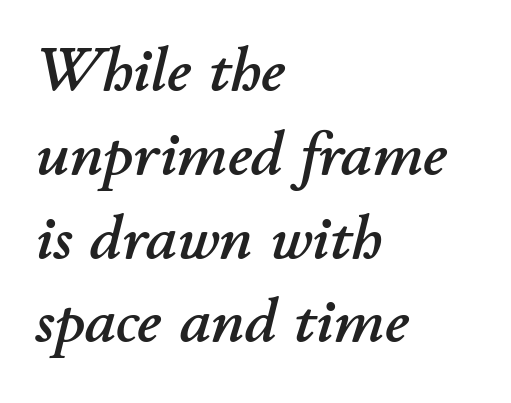
The image shows 63 px text type, italic (leaning right); set left-aligned, normal line spacing (1.33x), normal letter spacing, not underlined; low stroke contrast and a small x-height.
